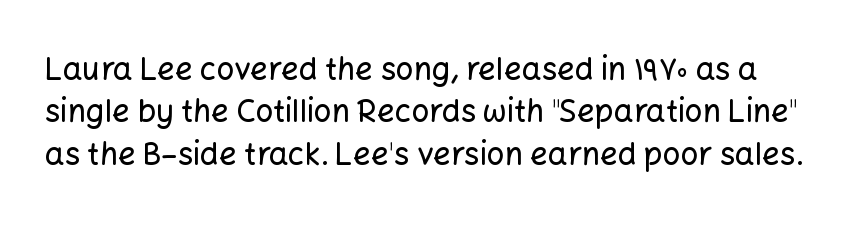
The image shows 31 px sans-serif type, upright; set normal line spacing (1.37x), normal letter spacing, not underlined; low stroke contrast and a medium x-height.
